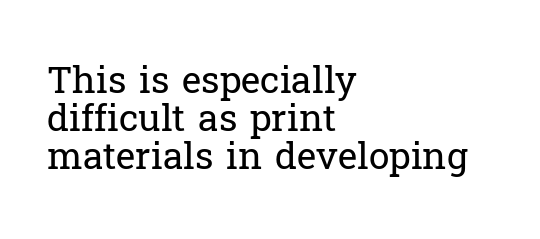
The rag falls on the right side of this text block. The vertical gap from one line to the next is small. The area under the type is left untouched. A typesetter would label this face a serif.
